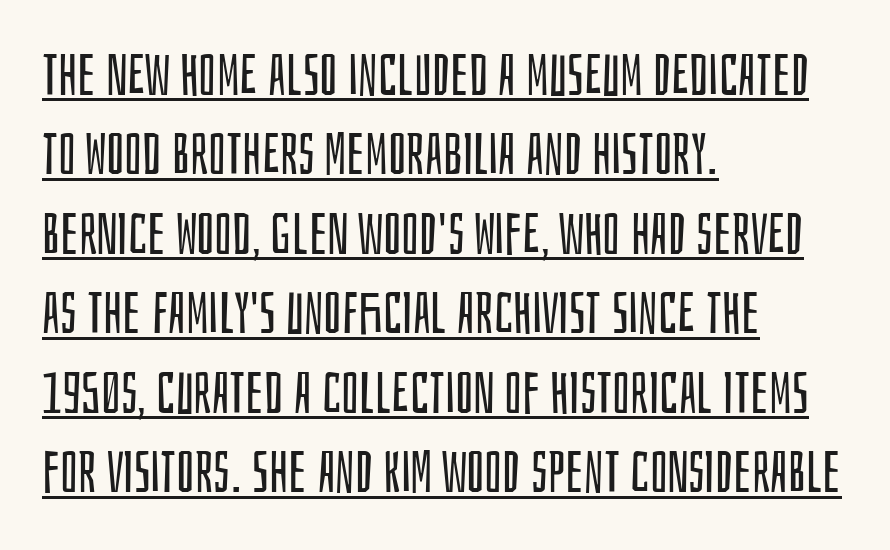
Q: Is the text bold? A: No.
Q: Is the text italic (slanted)? A: No, it is upright.
Q: Is the typeface a serif or a sans-serif typeface? A: Sans-serif.
Q: Is the text underlined? A: Yes.
Q: How is the paragraph aligned? A: Left-aligned.
Q: Is the spacing between letters normal or unusually wide? A: Normal.
Q: Is the spacing between lines tight, normal or loose? A: Normal.
Q: Width (condensed, normal, or wide)? A: Condensed.
Q: Stroke contrast? A: Low.
Q: x-height? A: Large.
Q: Monospaced? A: No.
